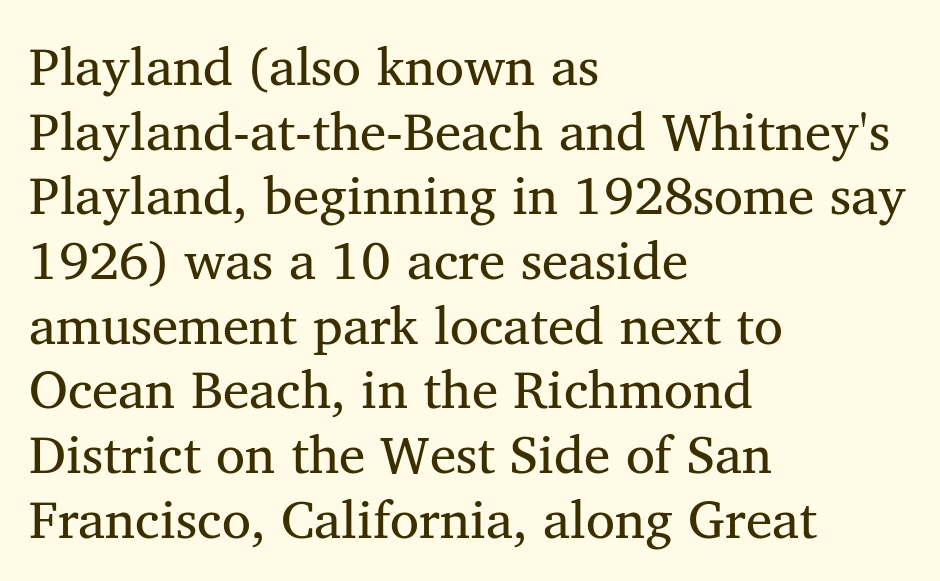
This is the regular roman posture of the typeface. In terms of letterform style, serifs are clearly present. The text block is weighted toward the left margin, trailing off unevenly rightward. Each letter keeps its own natural width here, so spacing adapts to shape. Honestly, there is no underline to notice here at all. Characters follow at the spacing the type designer built in.
